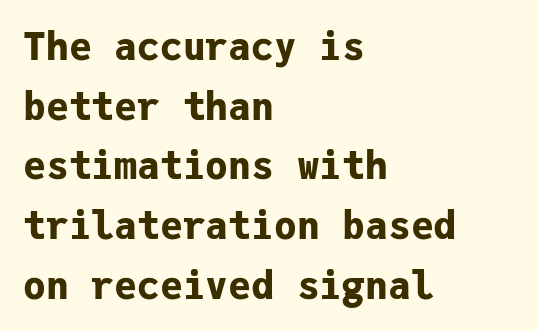
{"serif": "no", "italic": "no", "bold": "yes", "weight": "bold", "width": "normal", "stroke_contrast": "low", "x_height": "medium", "monospaced": "yes", "underline": "no", "align": "left", "line_spacing": "normal", "line_spacing_ratio": 1.57, "letter_spacing": "normal", "letter_spacing_em": 0.0, "glyph_px": 38}
